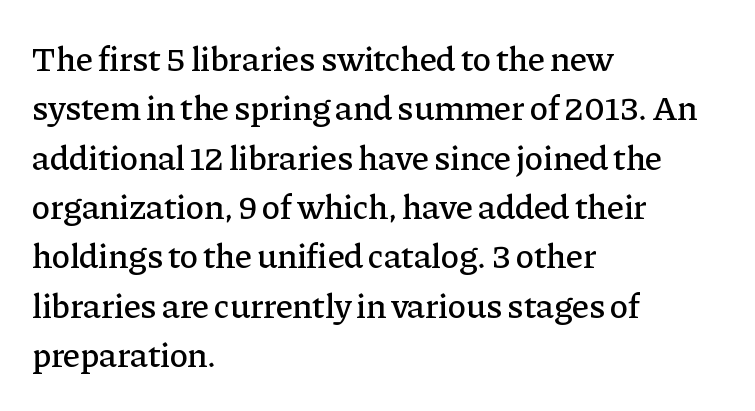
The image shows 35 px serif type, upright; set left-aligned, normal line spacing (1.41x), normal letter spacing, not underlined; low stroke contrast and a medium x-height.
